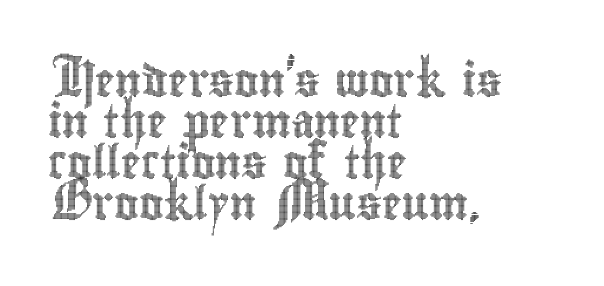
The image shows 33 px condensed type, upright; set left-aligned, line spacing 1.24x, normal letter spacing, not underlined; a small x-height.
